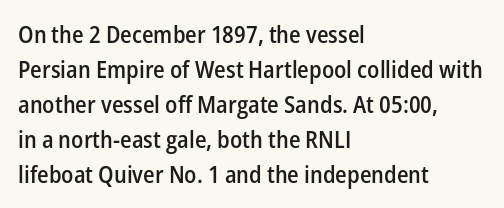
{"italic": "no", "bold": "semi", "underline": "no", "align": "left", "line_spacing": "normal", "line_spacing_ratio": 1.52, "letter_spacing": "normal", "letter_spacing_em": 0.0, "glyph_px": 23}
